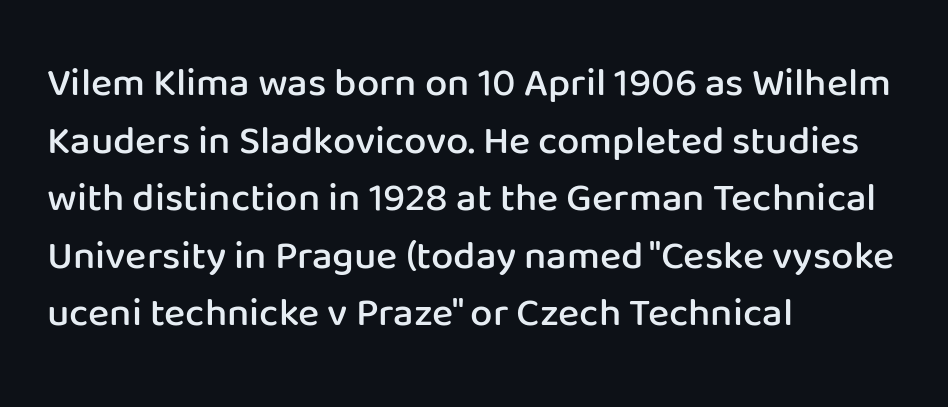
The image shows 40 px semibold sans-serif type, upright; set left-aligned, normal line spacing (1.44x), normal letter spacing, not underlined; low stroke contrast and a medium x-height.
